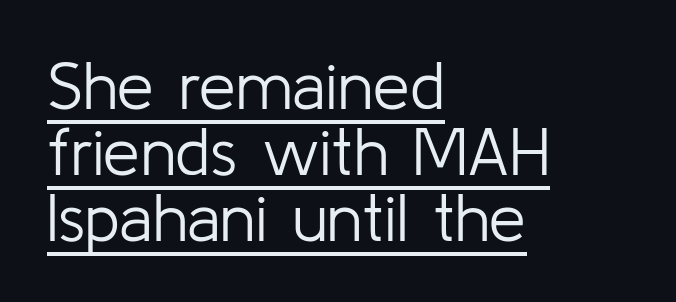
The image shows 66 px light sans-serif type, upright; set left-aligned, tight line spacing (1.0x), normal letter spacing, underlined; low stroke contrast and a medium x-height.
